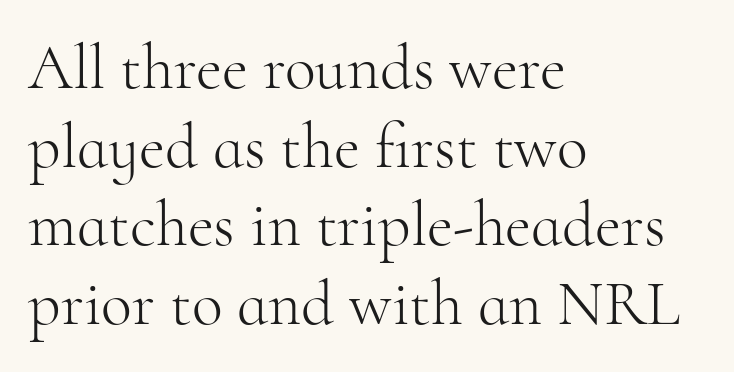
Leftover space on each line is placed entirely after the last word. Unmarked baselines from the first word to the last. The glyphs in this specimen are seriffed. Compared with a typical body face, this is equally light or lighter still.
